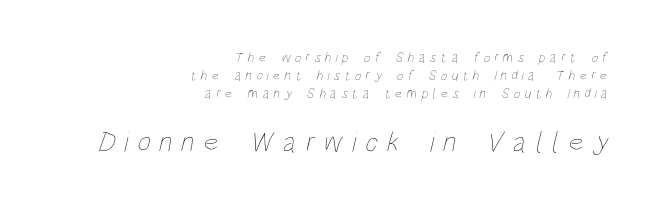
Block two is the big one; block one sits smaller above it. Counters stay open thanks to moderate or lighter strokes. Horizontal bands of white between lines are of average thickness. Decoration check: the copy has no underline. Note the varied advance widths — an 'i' is clearly narrower than an 'm'. The passage shown has open, widely tracked lettering throughout.
